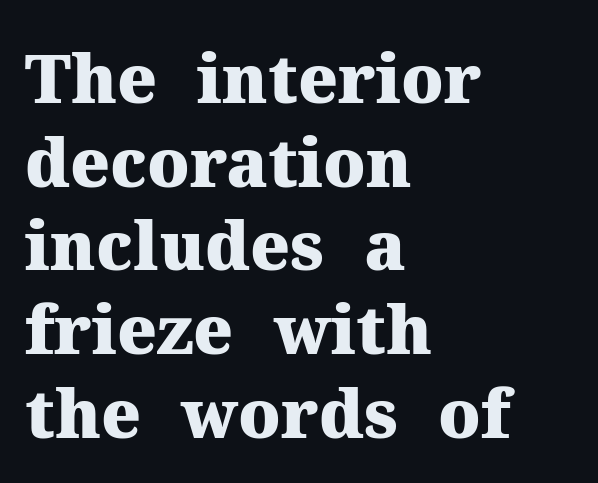
Q: Is the text bold? A: Yes.
Q: Is the text italic (slanted)? A: No, it is upright.
Q: Is the typeface a serif or a sans-serif typeface? A: Serif.
Q: Is the text underlined? A: No.
Q: How is the paragraph aligned? A: Left-aligned.
Q: Is the spacing between letters normal or unusually wide? A: Normal.
Q: Is the spacing between lines tight, normal or loose? A: Normal.
Q: Width (condensed, normal, or wide)? A: Normal.
Q: Stroke contrast? A: Medium.
Q: x-height? A: Medium.
Q: Monospaced? A: No.
